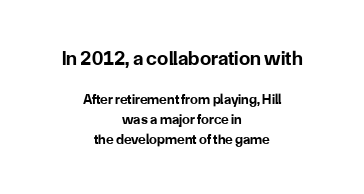
The words here are not underlined. Note: larger setting up top, smaller setting below. Ordinary non-slanted type is in use. Is there much room between lines? A standard amount, neither cramped nor airy. This is heavy type, rendered in bold.
